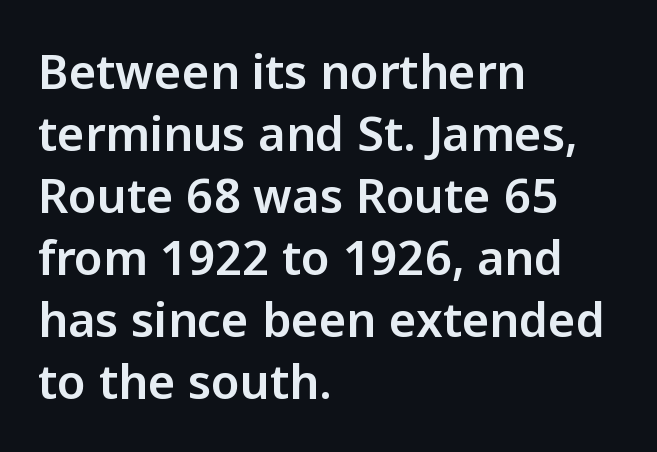
The image shows 47 px sans-serif type, upright; set left-aligned, normal line spacing (1.32x), normal letter spacing, not underlined; low stroke contrast and a medium x-height.
